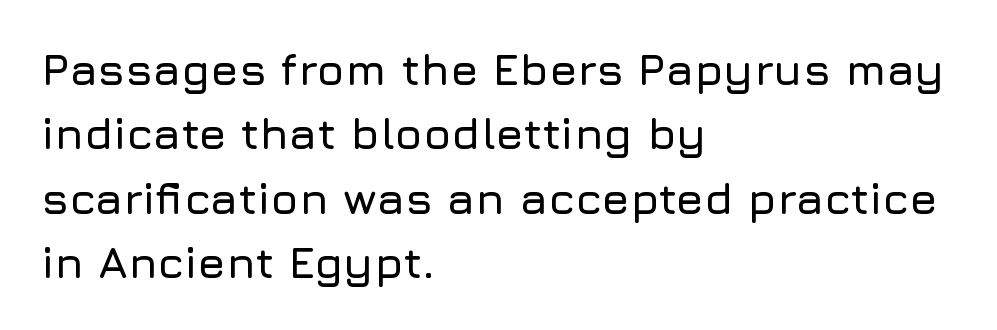
Q: Is the text italic (slanted)? A: No, it is upright.
Q: Is the typeface a serif or a sans-serif typeface? A: Sans-serif.
Q: Is the text underlined? A: No.
Q: How is the paragraph aligned? A: Left-aligned.
Q: Is the spacing between letters normal or unusually wide? A: Normal.
Q: Is the spacing between lines tight, normal or loose? A: Normal.
Q: Width (condensed, normal, or wide)? A: Normal.
Q: Stroke contrast? A: Low.
Q: x-height? A: Medium.
Q: Monospaced? A: No.
